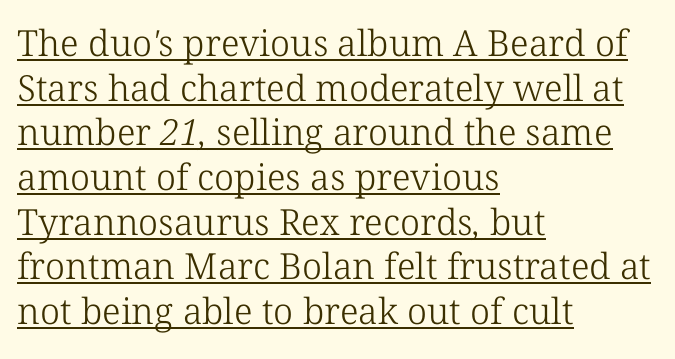
The image shows 36 px light serif type; set left-aligned, line spacing 1.24x, normal letter spacing, underlined; low stroke contrast and a medium x-height.
